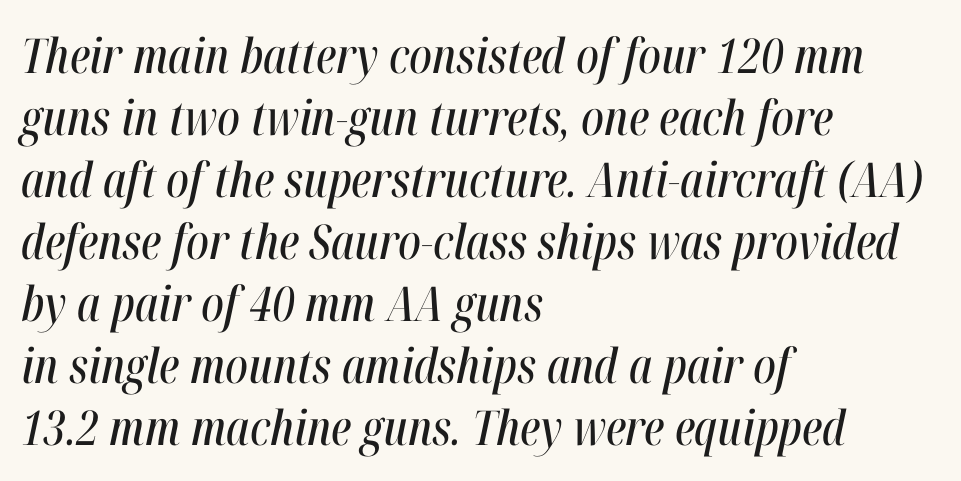
Underlining? Definitely not there. This rendering leaves character spacing at its baseline value. This sample is left-justified, so line endings fall wherever the words run out. What's the leading like? Ordinary, nothing unusual.
